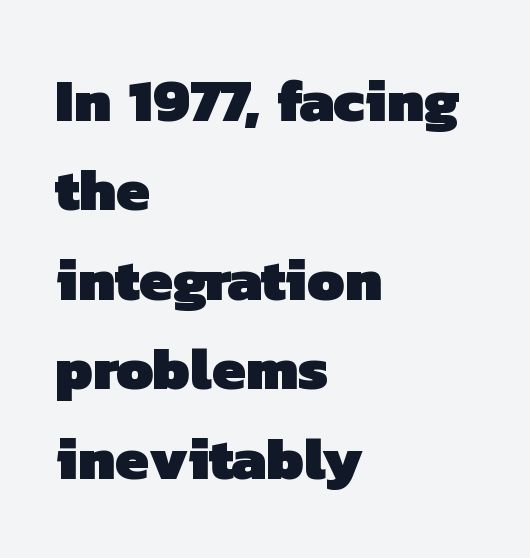
Looks like regular typesetting: each glyph gets only the width it needs. Casual observation: everything's shoved over to the left. Nope, no serifs anywhere on these letters. Regarding leading, the lines here are spaced in the standard way. Unmarked baselines from the first word to the last.
